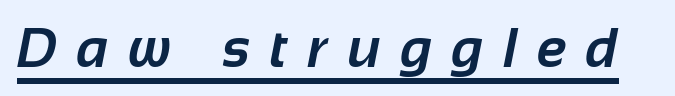
Underlining? Definitely there. Does the type have serifs? No, each stem ends abruptly. The letters are spread apart with noticeably loose tracking. Here the designer chose a conventional face with non-uniform glyph widths. Stroke thickness is high; the sample reads as a true bold.
